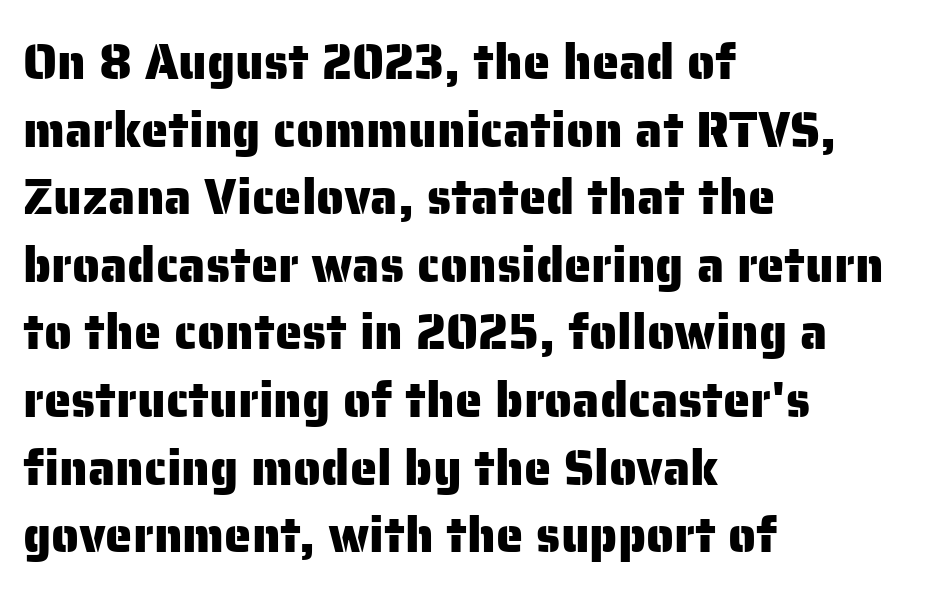
Q: Is the text italic (slanted)? A: No, it is upright.
Q: Is the typeface a serif or a sans-serif typeface? A: Sans-serif.
Q: Is the text underlined? A: No.
Q: How is the paragraph aligned? A: Left-aligned.
Q: Is the spacing between letters normal or unusually wide? A: Normal.
Q: Is the spacing between lines tight, normal or loose? A: Normal.
Q: Width (condensed, normal, or wide)? A: Normal.
Q: Stroke contrast? A: Low.
Q: x-height? A: Medium.
Q: Monospaced? A: No.
